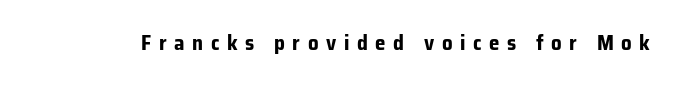
{"italic": "no", "bold": "yes", "underline": "no", "letter_spacing": "wide", "letter_spacing_em": 0.36, "glyph_px": 21}
